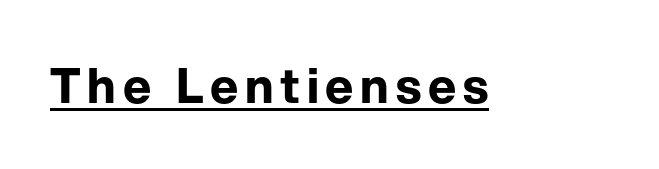
The image shows 48 px bold sans-serif type, upright; set underlined; low stroke contrast and a medium x-height.
